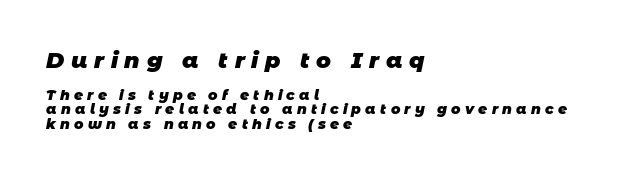
The image shows 22 px bold type; set left-aligned, tight line spacing (1.02x), unusually wide letter spacing (+0.3 em), not underlined; the first (top) block is 1.57x larger.
